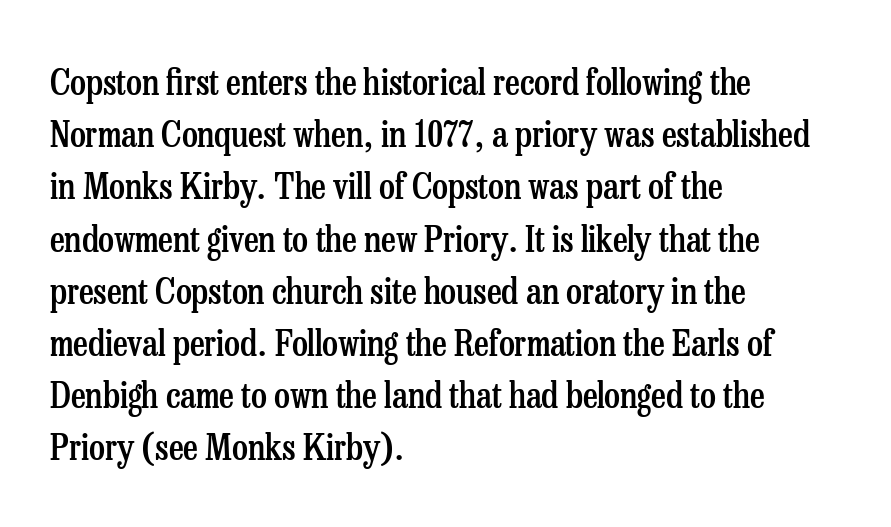
Q: Is the text bold? A: Semi-bold.
Q: Is the text italic (slanted)? A: No, it is upright.
Q: Is the typeface a serif or a sans-serif typeface? A: Serif.
Q: Is the text underlined? A: No.
Q: How is the paragraph aligned? A: Left-aligned.
Q: Is the spacing between letters normal or unusually wide? A: Normal.
Q: Is the spacing between lines tight, normal or loose? A: Normal.
Q: Width (condensed, normal, or wide)? A: Condensed.
Q: Stroke contrast? A: Low.
Q: x-height? A: Medium.
Q: Monospaced? A: No.
